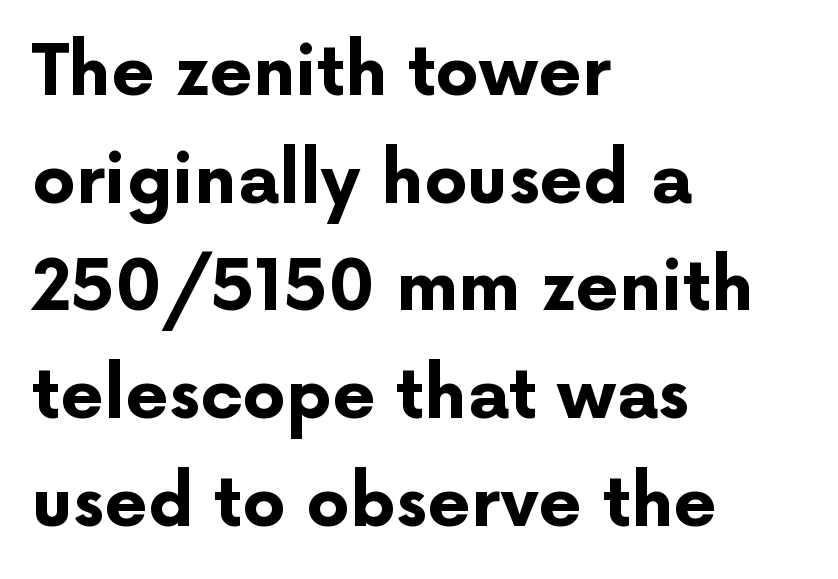
The image shows 69 px bold sans-serif type, upright; set left-aligned, normal line spacing (1.56x), normal letter spacing, not underlined; low stroke contrast and a medium x-height.
